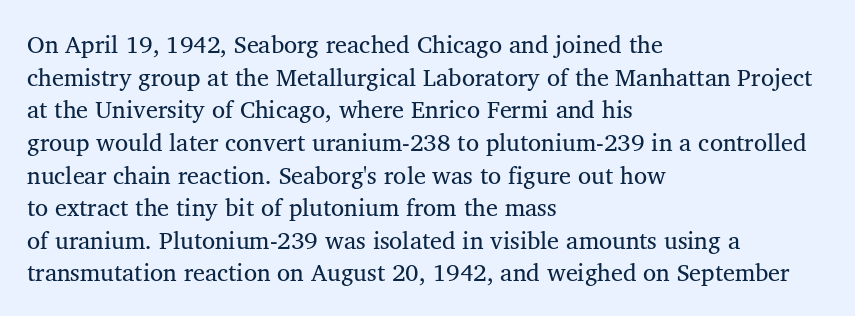
Plain, unruled lines of type. Ordinary non-slanted type is in use. Does extra space separate the letters? No, they use regular spacing. This is not heavy type; no bold has been used. These lines sit exactly where default settings would place them. Reading down the block, your eye returns to a fixed left position each line.
